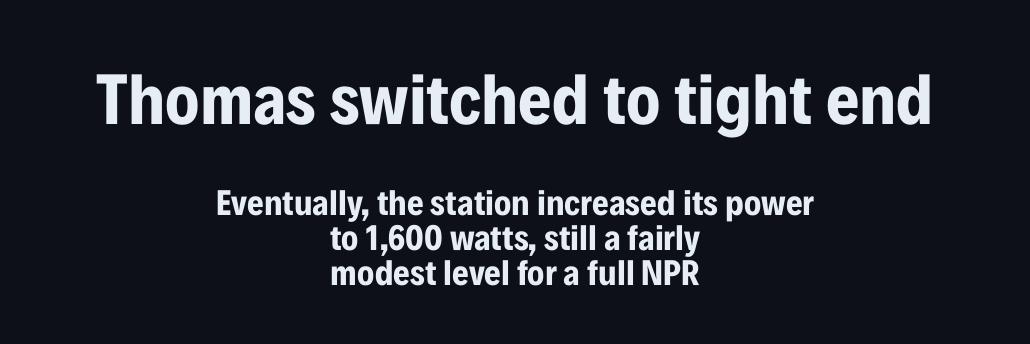
Rendered with straight, roman letterforms. A full-strength bold gives these letters their thick strokes. A typesetter would call this leading minimal, almost set solid. The specimen omits any rule beneath the text block's lines.
